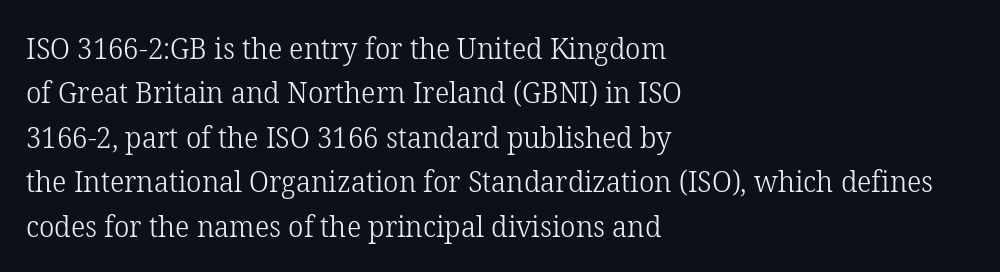
The image shows 30 px light serif type, upright; set left-aligned, normal line spacing (1.48x), normal letter spacing, not underlined; low stroke contrast and a medium x-height.
